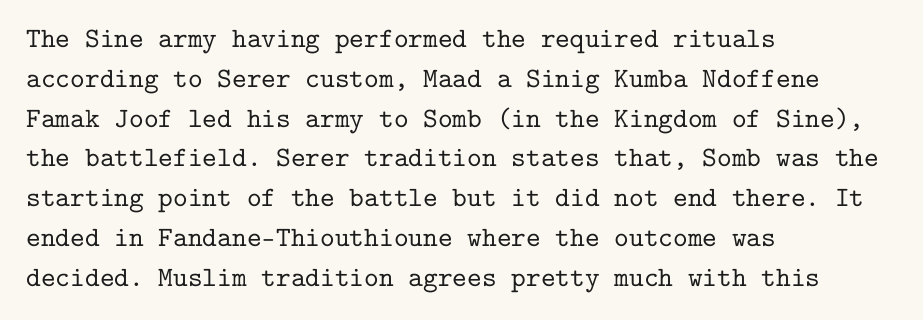
{"serif": "yes", "italic": "no", "width": "normal", "stroke_contrast": "low", "x_height": "medium", "monospaced": "yes", "underline": "no", "align": "left", "line_spacing": "normal", "line_spacing_ratio": 1.42, "letter_spacing": "normal", "letter_spacing_em": 0.0, "glyph_px": 28}
